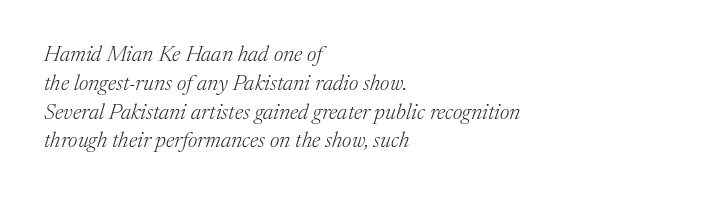
{"italic": "yes", "lean": "right", "slant_degrees": 17, "bold": "no", "underline": "no", "align": "left", "line_spacing": "normal", "line_spacing_ratio": 1.31, "letter_spacing": "normal", "letter_spacing_em": 0.0, "glyph_px": 22}
